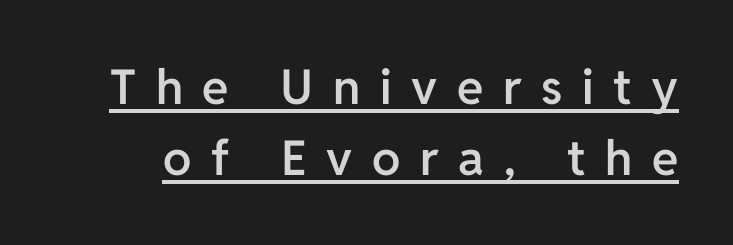
{"serif": "no", "italic": "no", "bold": "semi", "weight": "semibold", "width": "normal", "stroke_contrast": "low", "x_height": "medium", "monospaced": "no", "underline": "yes", "line_spacing": "normal", "line_spacing_ratio": 1.48, "letter_spacing": "wide", "letter_spacing_em": 0.41, "glyph_px": 48}
